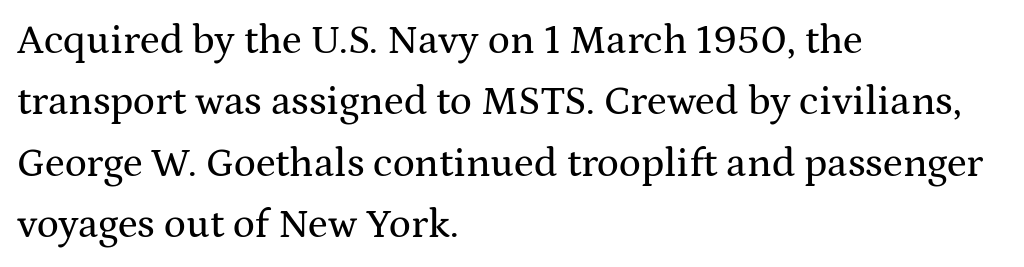
The image shows 41 px wide serif type, upright; set left-aligned, normal line spacing (1.5x), normal letter spacing, not underlined; medium stroke contrast and a medium x-height.
